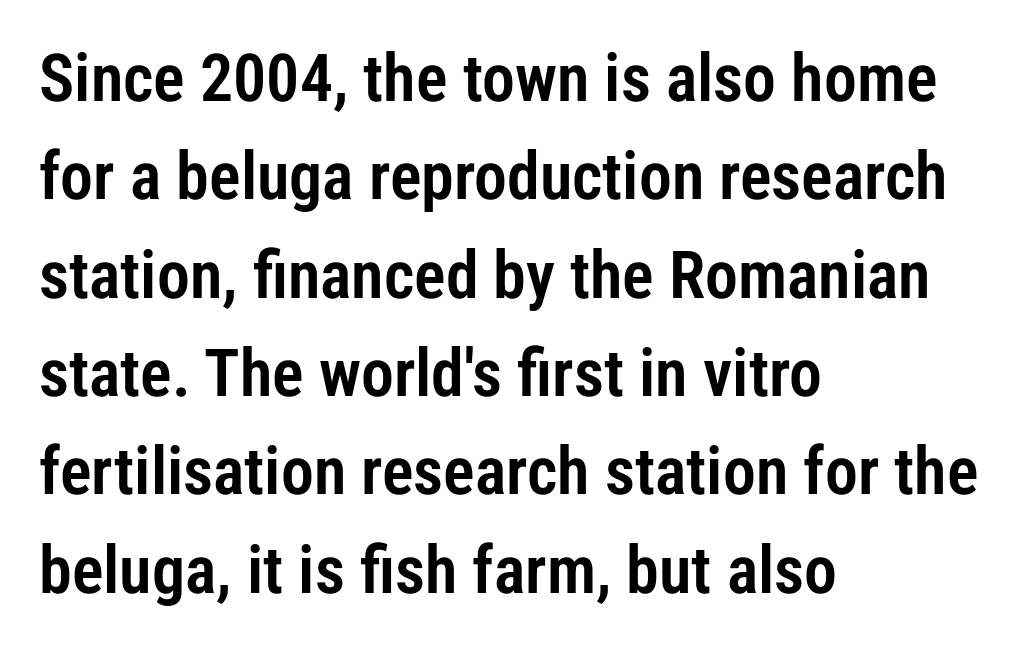
The image shows 66 px condensed sans-serif type, upright; set left-aligned, normal line spacing (1.49x), normal letter spacing, not underlined; low stroke contrast and a medium x-height.
